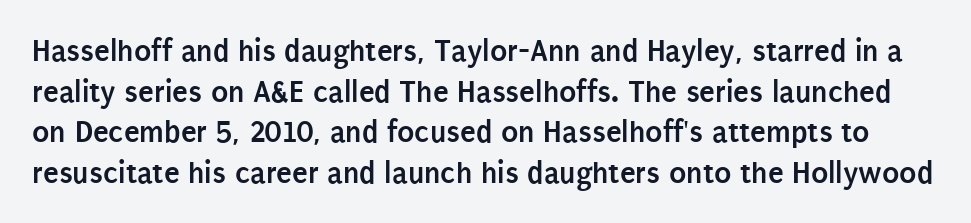
Clear beneath every line of the passage. Nothing sits at the stroke ends, so this counts as sans-serif. In terms of letterspacing, this is plain default setting. The characters look thick and weighty, a clear bold. This sample uses an upright cut, with every glyph sitting square on the baseline. Leading matches the norm, producing a regular column.
